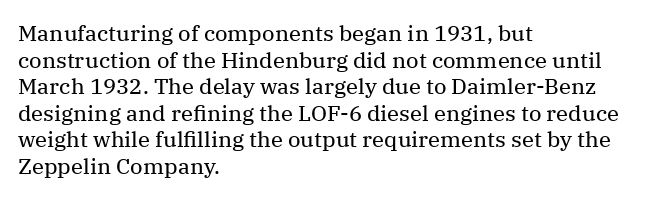
The image shows 22 px text type, upright; set left-aligned, line spacing 1.21x, normal letter spacing, not underlined.
